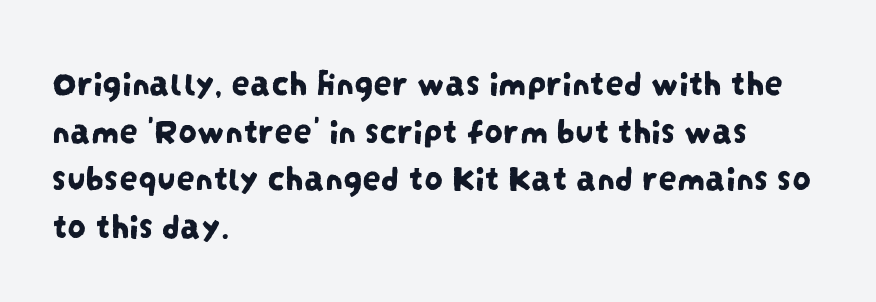
{"serif": "no", "width": "condensed", "stroke_contrast": "low", "x_height": "large", "monospaced": "no", "underline": "no", "align": "left", "line_spacing": "normal", "line_spacing_ratio": 1.29, "letter_spacing": "normal", "letter_spacing_em": 0.0, "glyph_px": 37}
